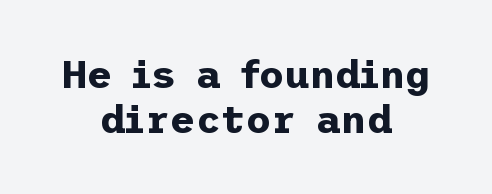
Q: Is the text bold? A: Yes.
Q: Is the text italic (slanted)? A: No, it is upright.
Q: Is the typeface a serif or a sans-serif typeface? A: Sans-serif.
Q: Is the text underlined? A: No.
Q: How is the paragraph aligned? A: Centered.
Q: Is the spacing between letters normal or unusually wide? A: Normal.
Q: Is the spacing between lines tight, normal or loose? A: Tight.
Q: Width (condensed, normal, or wide)? A: Normal.
Q: Stroke contrast? A: Low.
Q: x-height? A: Medium.
